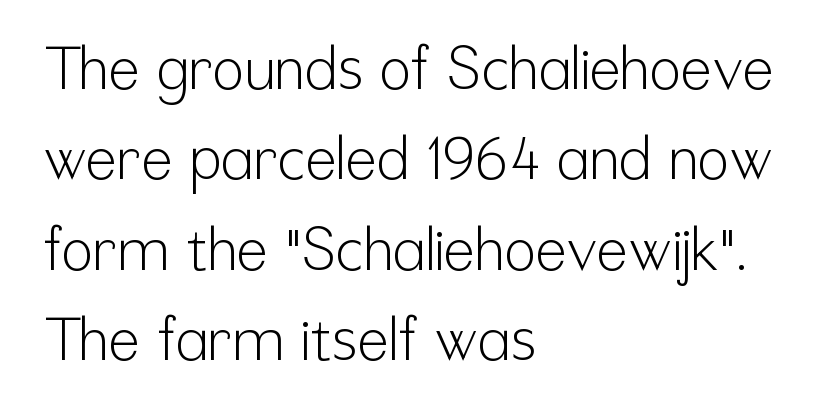
Spacing between characters is what you'd get straight out of the box. Bare-footed words on every line. Line spacing here is normal. Heft: none added — not bold. The passage is arranged the way most books set body copy — flush left.
